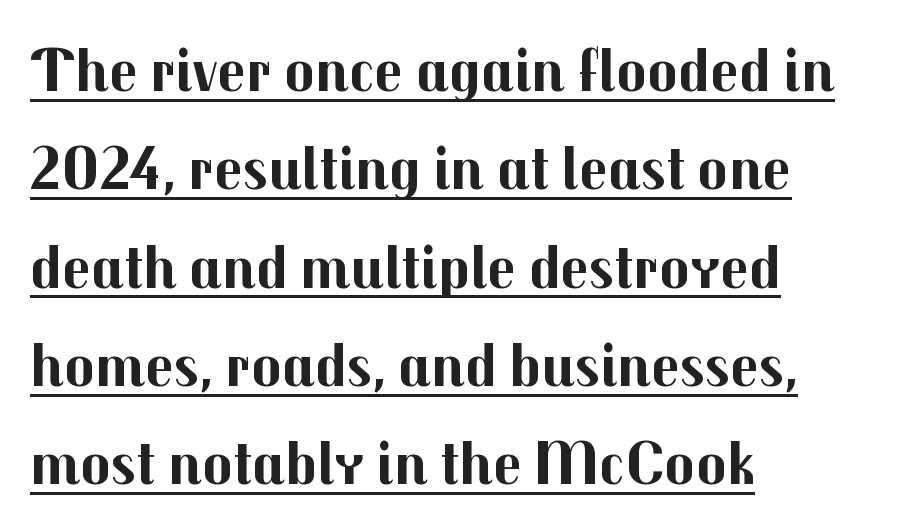
Q: Is the text bold? A: Yes.
Q: Is the text italic (slanted)? A: No, it is upright.
Q: Is the typeface a serif or a sans-serif typeface? A: Sans-serif.
Q: Is the text underlined? A: Yes.
Q: How is the paragraph aligned? A: Left-aligned.
Q: Is the spacing between letters normal or unusually wide? A: Normal.
Q: Is the spacing between lines tight, normal or loose? A: Normal.
Q: Width (condensed, normal, or wide)? A: Normal.
Q: Stroke contrast? A: Medium.
Q: x-height? A: Medium.
Q: Monospaced? A: No.
